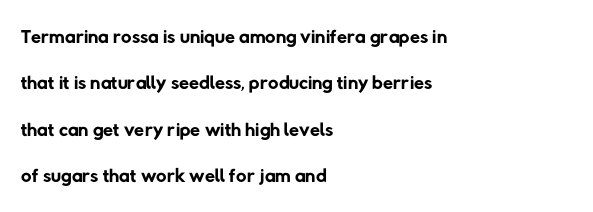
Interline gaps are of average width in this sample. The cut favours lightness, reaching ordinary text weight at its darkest. The face used here is a sans, in the tradition of grotesques and geometrics. The compositor pushed each line to the left boundary. Only glyphs here, with clear space below each row. A typesetter would call this proportional, since set widths differ per character.
